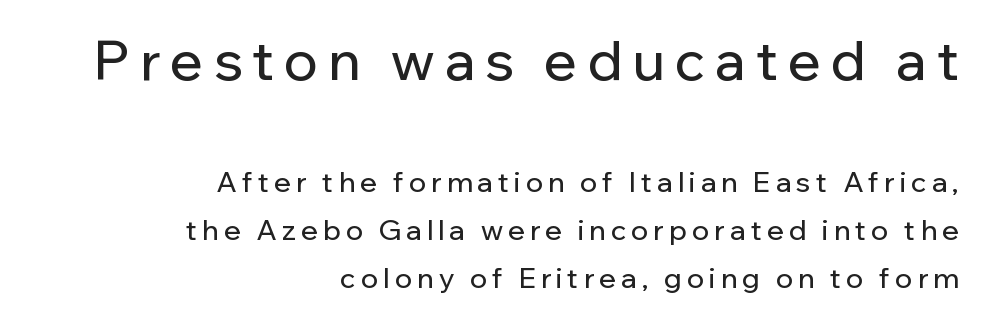
Q: Is the text italic (slanted)? A: No, it is upright.
Q: Is the typeface a serif or a sans-serif typeface? A: Sans-serif.
Q: Is the text underlined? A: No.
Q: How is the paragraph aligned? A: Right-aligned.
Q: Which block of text is set in a larger size, the first (top) or the second (bottom)? A: The first (top) one.
Q: Width (condensed, normal, or wide)? A: Normal.
Q: Stroke contrast? A: Low.
Q: x-height? A: Medium.
Q: Monospaced? A: No.
